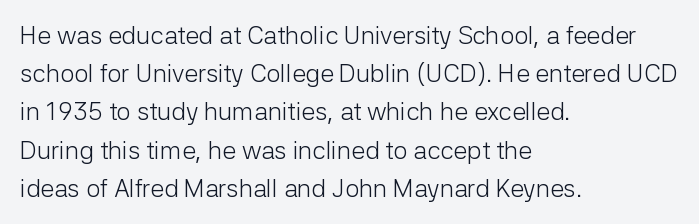
Q: Is the text bold? A: No.
Q: Is the text italic (slanted)? A: No, it is upright.
Q: Is the text underlined? A: No.
Q: How is the paragraph aligned? A: Left-aligned.
Q: Is the spacing between letters normal or unusually wide? A: Normal.
Q: Is the spacing between lines tight, normal or loose? A: Normal.
